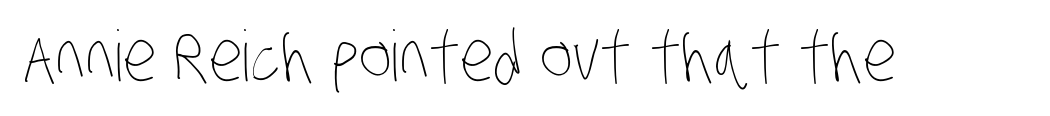
The image shows 70 px thin, condensed type; set normal letter spacing, not underlined; low stroke contrast and a large x-height.
